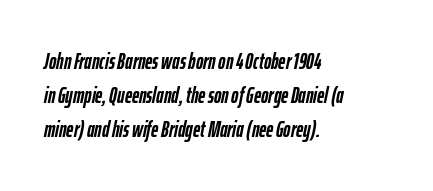
The image shows 22 px bold type, italic (leaning right); set left-aligned, normal line spacing (1.54x), normal letter spacing, not underlined.
